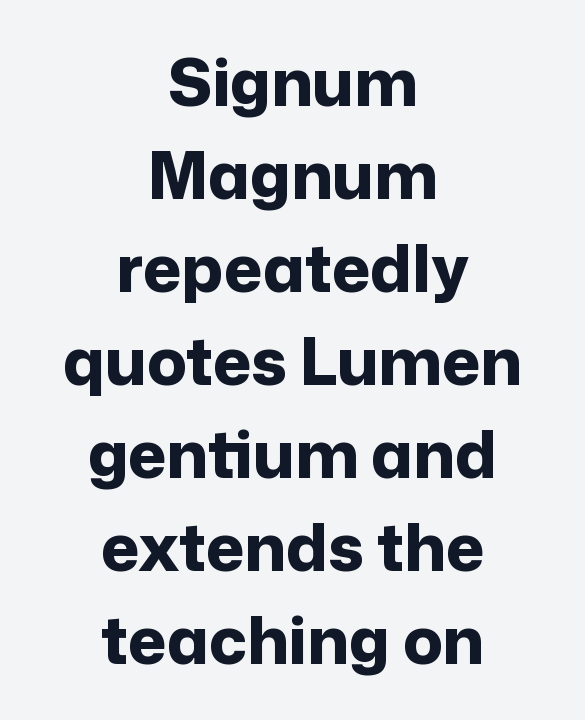
The passage is arranged like a title page — every line centered. The passage shown is typeset with a sans-serif family. Note the varied advance widths — an 'i' is clearly narrower than an 'm'. Compared with typical paragraphs, the rows here are spaced about the same. The font's upright variant was chosen for this text.
